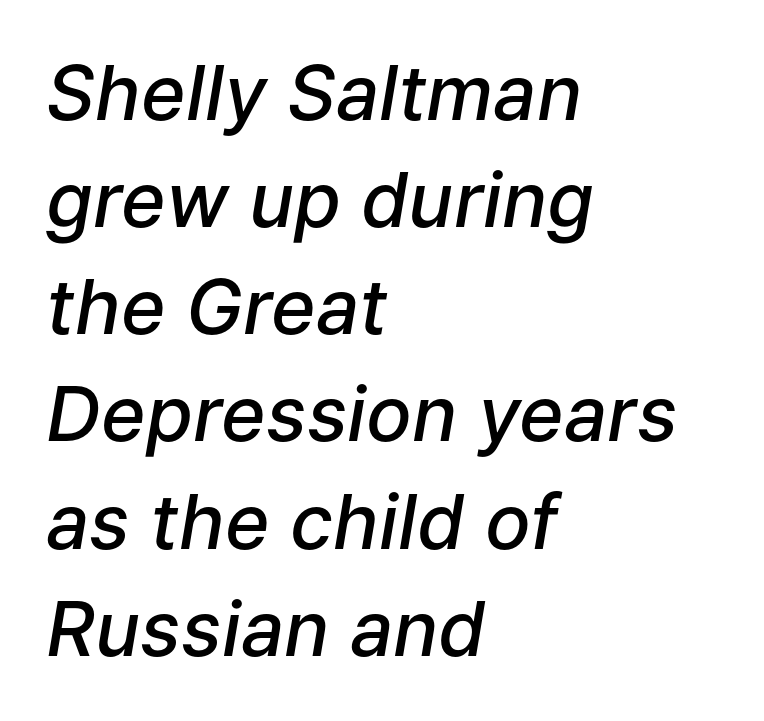
Q: Is the text bold? A: Semi-bold.
Q: Is the text italic (slanted)? A: Yes, it leans right by about 9 degrees.
Q: Is the text underlined? A: No.
Q: How is the paragraph aligned? A: Left-aligned.
Q: Is the spacing between letters normal or unusually wide? A: Normal.
Q: Is the spacing between lines tight, normal or loose? A: Normal.
Q: Width (condensed, normal, or wide)? A: Normal.
Q: Stroke contrast? A: Low.
Q: x-height? A: Medium.
Q: Monospaced? A: No.
